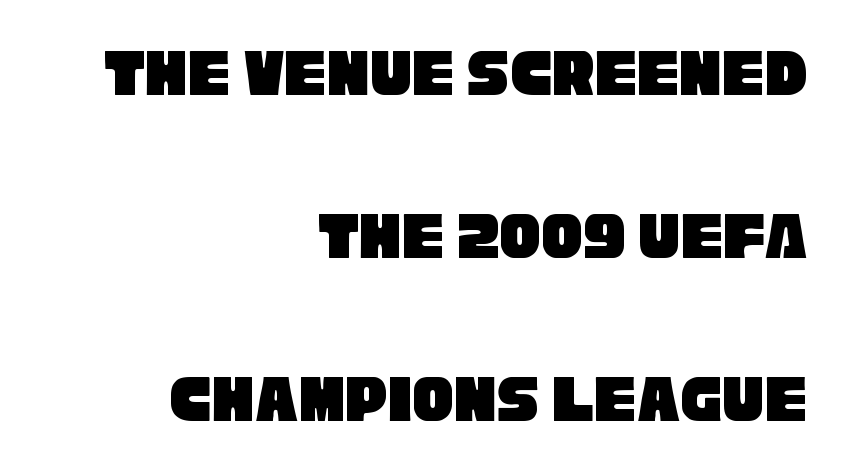
{"serif": "no", "width": "condensed", "stroke_contrast": "low", "x_height": "large", "monospaced": "no", "underline": "no", "align": "right", "line_spacing": "loose", "line_spacing_ratio": 2.36, "letter_spacing": "normal", "letter_spacing_em": 0.0, "glyph_px": 69}
